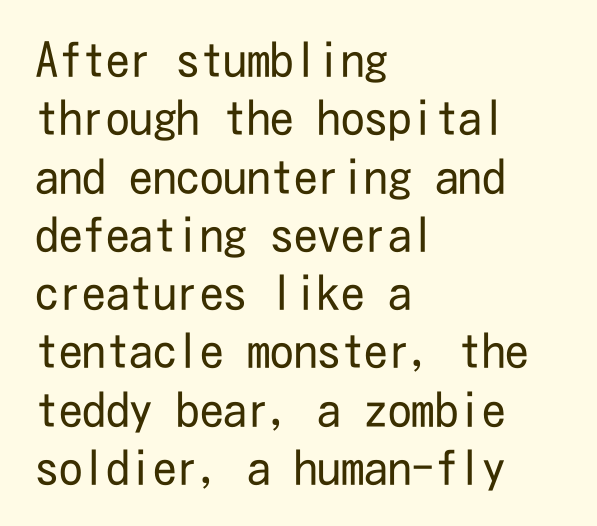
Horizontal alignment here is leftward, the default for most running prose. Summary of weight: not heavy and not bold. The face used here is rendered with its standard letterfit. Has an underline been added? It has not. Rendered with straight, roman letterforms. To sum up the face: it is a sans, with no serifs.
